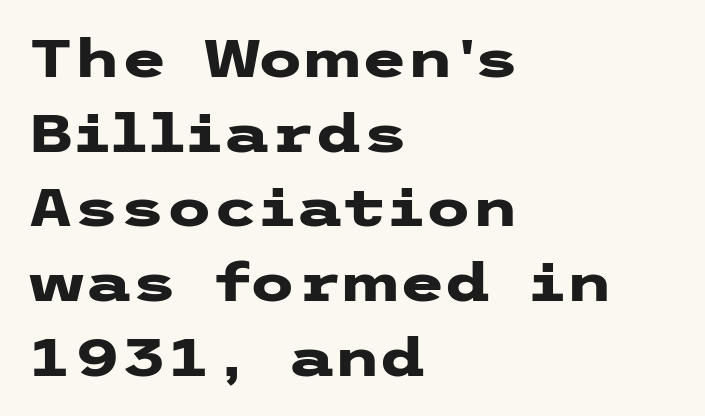
Q: Is the text bold? A: Yes.
Q: Is the text italic (slanted)? A: No, it is upright.
Q: Is the typeface a serif or a sans-serif typeface? A: Sans-serif.
Q: Is the text underlined? A: No.
Q: How is the paragraph aligned? A: Left-aligned.
Q: Is the spacing between letters normal or unusually wide? A: Normal.
Q: Is the spacing between lines tight, normal or loose? A: Normal.
Q: Width (condensed, normal, or wide)? A: Wide.
Q: Stroke contrast? A: Low.
Q: x-height? A: Medium.
